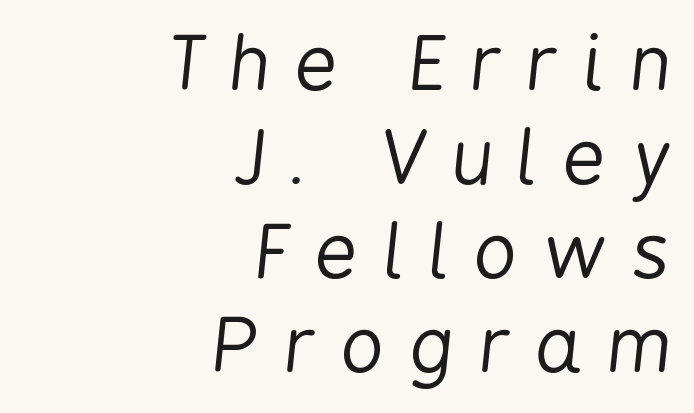
Q: Is the text bold? A: No.
Q: Is the text italic (slanted)? A: Yes, it leans right by about 6 degrees.
Q: Is the text underlined? A: No.
Q: How is the paragraph aligned? A: Right-aligned.
Q: Is the spacing between letters normal or unusually wide? A: Unusually wide.
Q: Is the spacing between lines tight, normal or loose? A: Normal.
Q: Width (condensed, normal, or wide)? A: Condensed.
Q: Stroke contrast? A: Low.
Q: x-height? A: Medium.
Q: Monospaced? A: No.
